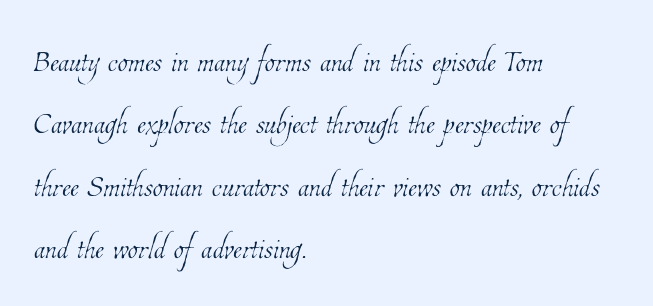
The image shows 41 px thin, condensed type; set left-aligned, normal line spacing (1.52x), normal letter spacing, not underlined; low stroke contrast and a medium x-height.
